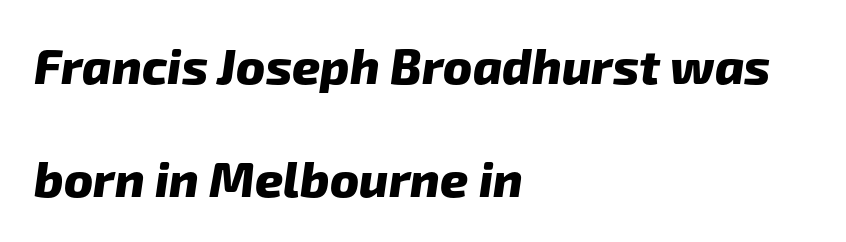
The image shows 49 px heavy sans-serif type; set left-aligned, loose line spacing (2.31x), normal letter spacing, not underlined; low stroke contrast and a medium x-height.
